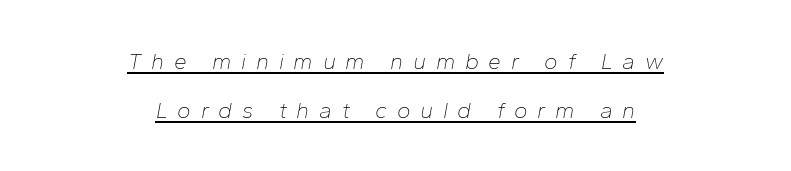
Q: Is the text bold? A: No.
Q: Is the text italic (slanted)? A: Yes, it leans right by about 10 degrees.
Q: Is the text underlined? A: Yes.
Q: How is the paragraph aligned? A: Centered.
Q: Is the spacing between letters normal or unusually wide? A: Unusually wide.
Q: Is the spacing between lines tight, normal or loose? A: Loose.
